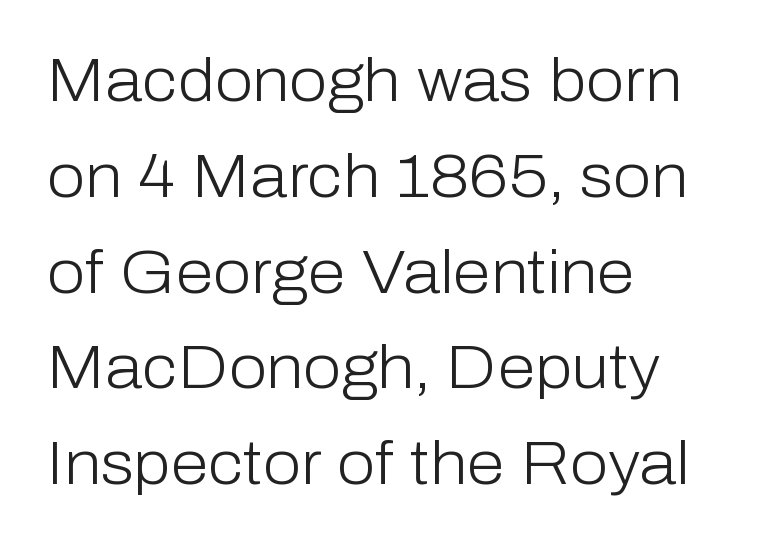
{"serif": "no", "italic": "no", "bold": "no", "weight": "light", "width": "normal", "stroke_contrast": "low", "x_height": "medium", "monospaced": "no", "underline": "no", "align": "left", "line_spacing": "normal", "line_spacing_ratio": 1.57, "letter_spacing": "normal", "letter_spacing_em": 0.0, "glyph_px": 61}
